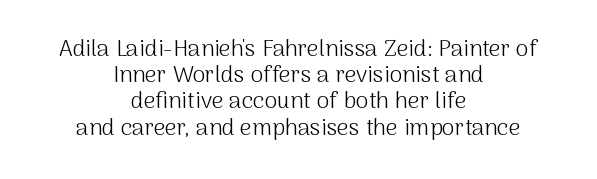
{"italic": "no", "bold": "no", "underline": "no", "align": "center", "line_spacing": "tight", "line_spacing_ratio": 1.14, "letter_spacing": "normal", "letter_spacing_em": 0.0, "glyph_px": 23}
